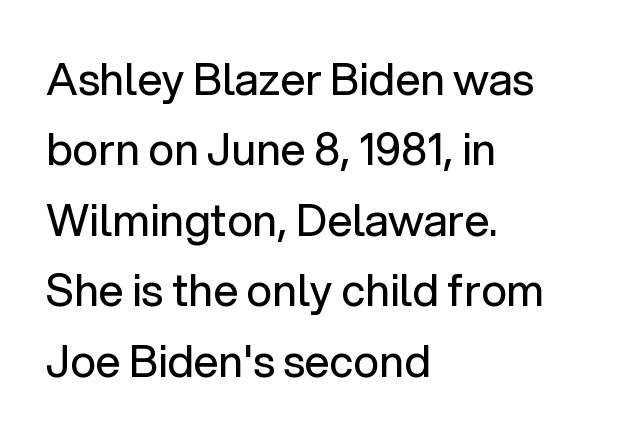
{"serif": "no", "italic": "no", "bold": "no", "weight": "regular", "width": "normal", "stroke_contrast": "low", "x_height": "medium", "monospaced": "no", "underline": "no", "align": "left", "line_spacing": "normal", "line_spacing_ratio": 1.6, "letter_spacing": "normal", "letter_spacing_em": 0.0, "glyph_px": 44}
